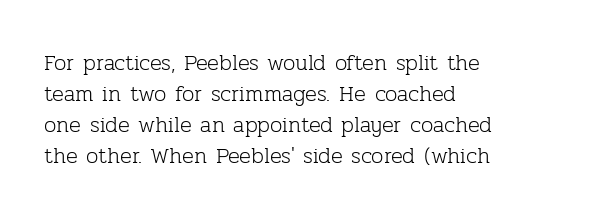
The words here are not underlined. Default kerning and tracking; the words read as compact shapes. The paragraph shown leans on its left margin. Posture: straight, roman, zero tilt. Vertical stems look standard width or narrower in stroke. Vertical spacing — default.
